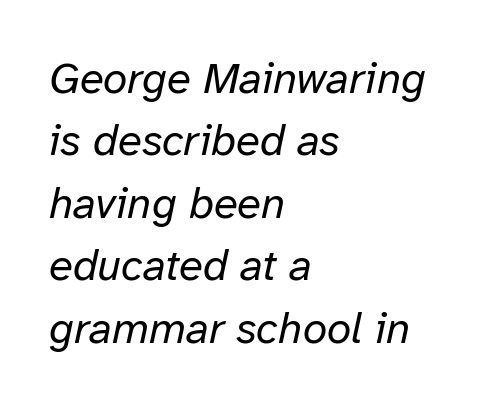
Q: Is the text bold? A: No.
Q: Is the text italic (slanted)? A: Yes, it leans right by about 12 degrees.
Q: Is the text underlined? A: No.
Q: How is the paragraph aligned? A: Left-aligned.
Q: Is the spacing between letters normal or unusually wide? A: Normal.
Q: Is the spacing between lines tight, normal or loose? A: Normal.
Q: Width (condensed, normal, or wide)? A: Normal.
Q: Stroke contrast? A: Low.
Q: x-height? A: Medium.
Q: Monospaced? A: No.
